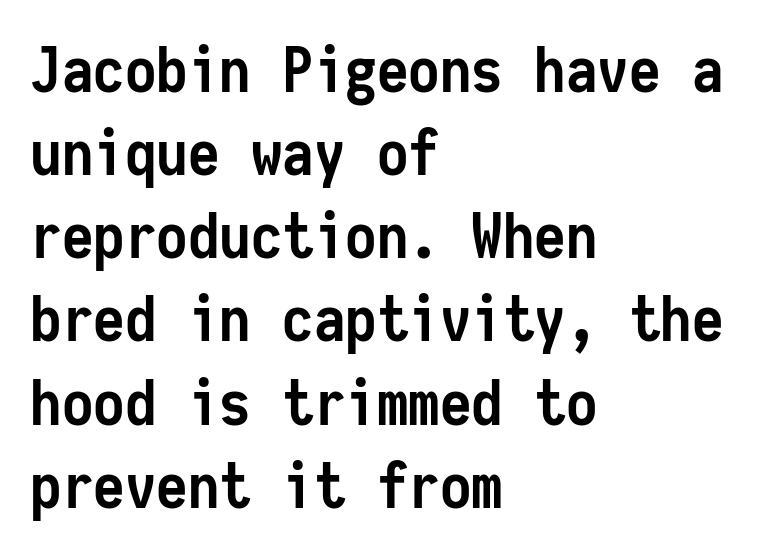
Q: Is the text bold? A: Yes.
Q: Is the text italic (slanted)? A: No, it is upright.
Q: Is the typeface a serif or a sans-serif typeface? A: Sans-serif.
Q: Is the text underlined? A: No.
Q: How is the paragraph aligned? A: Left-aligned.
Q: Is the spacing between letters normal or unusually wide? A: Normal.
Q: Is the spacing between lines tight, normal or loose? A: Normal.
Q: Width (condensed, normal, or wide)? A: Condensed.
Q: Stroke contrast? A: Low.
Q: x-height? A: Medium.
Q: Monospaced? A: Yes.
